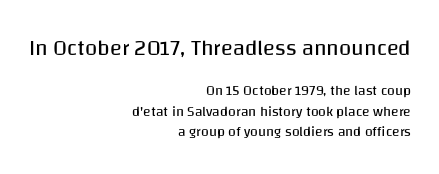
Size contrast runs from large at the top to small at the bottom. Anything drawn beneath the words? Only blank space. No extra ink here — the face is not bold. The axis of the letterforms is exactly vertical. Compared with typical body copy, the letter spacing here is the same.
